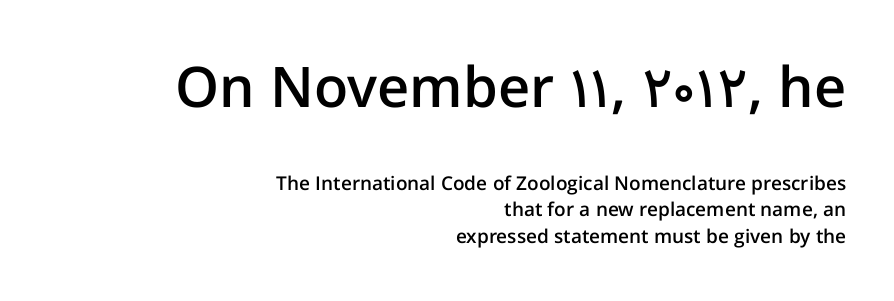
The image shows 56 px semibold sans-serif type, upright; set right-aligned, normal line spacing (1.38x), normal letter spacing, not underlined; the first (top) block is 2.95x larger; low stroke contrast and a medium x-height.
